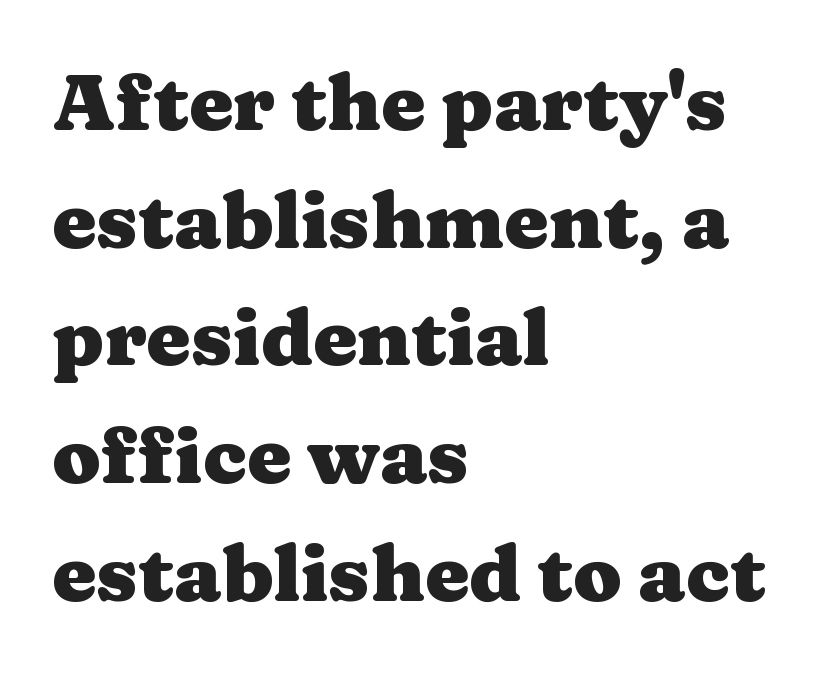
{"serif": "yes", "italic": "no", "bold": "yes", "weight": "heavy", "width": "wide", "stroke_contrast": "medium", "x_height": "medium", "monospaced": "no", "underline": "no", "align": "left", "line_spacing": "normal", "line_spacing_ratio": 1.49, "letter_spacing": "normal", "letter_spacing_em": 0.0, "glyph_px": 79}
